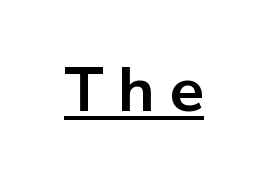
Q: Is the text bold? A: Yes.
Q: Is the text italic (slanted)? A: No, it is upright.
Q: Is the typeface a serif or a sans-serif typeface? A: Sans-serif.
Q: Is the text underlined? A: Yes.
Q: Is the spacing between letters normal or unusually wide? A: Unusually wide.
Q: Width (condensed, normal, or wide)? A: Normal.
Q: Stroke contrast? A: Low.
Q: x-height? A: Medium.
Q: Monospaced? A: No.
